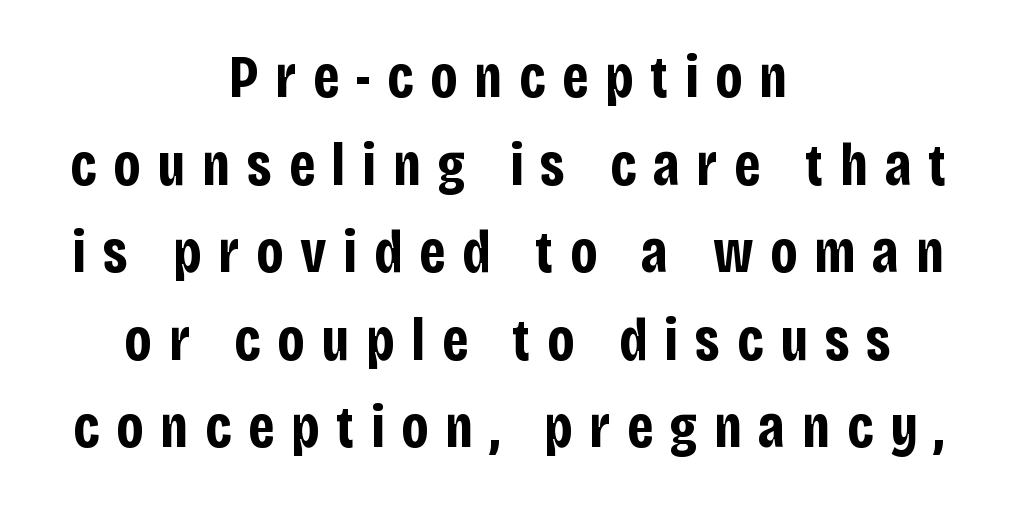
{"serif": "no", "italic": "no", "bold": "yes", "weight": "bold", "width": "condensed", "stroke_contrast": "low", "x_height": "large", "monospaced": "no", "underline": "no", "align": "center", "line_spacing": "normal", "line_spacing_ratio": 1.46, "letter_spacing": "wide", "letter_spacing_em": 0.28, "glyph_px": 60}
